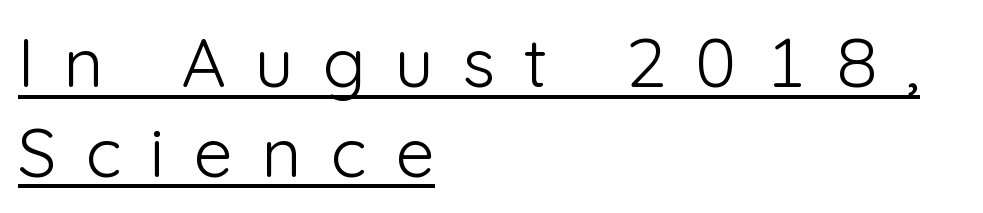
The image shows 69 px light sans-serif type, upright; set left-aligned, normal line spacing (1.3x), unusually wide letter spacing (+0.42 em), underlined; low stroke contrast and a medium x-height.
